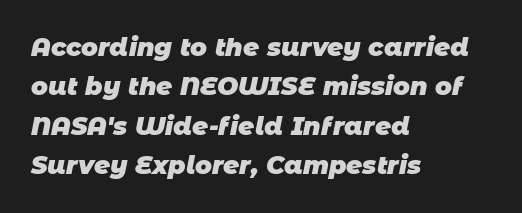
{"bold": "yes", "underline": "no", "align": "left", "line_spacing": "normal", "line_spacing_ratio": 1.58, "letter_spacing": "normal", "letter_spacing_em": 0.0, "glyph_px": 25}
